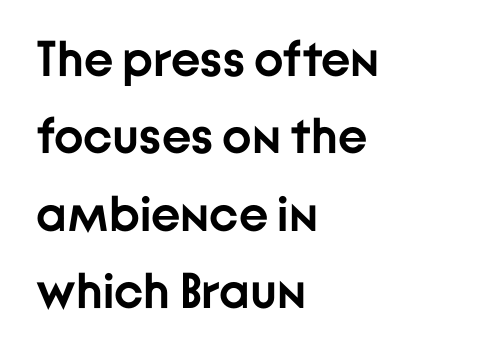
The image shows 50 px semibold sans-serif type, upright; set left-aligned, normal line spacing (1.55x), normal letter spacing, not underlined; low stroke contrast and a medium x-height.
